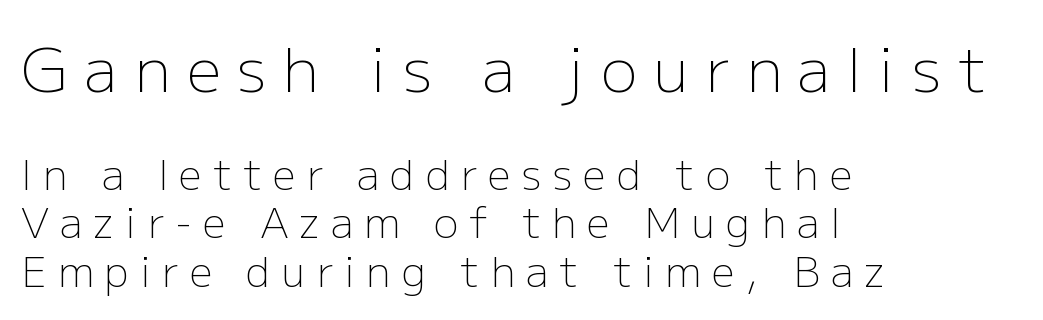
The rendering anchors every line to the left-hand side. Compared with a typical body face, this is equally light or lighter still. The lettering holds an erect, upright posture throughout. Compared with typical body copy, the letter spacing here is much looser. The passage shown is typed in a proportional face where columns would drift. The space directly below the letters is spotless.
